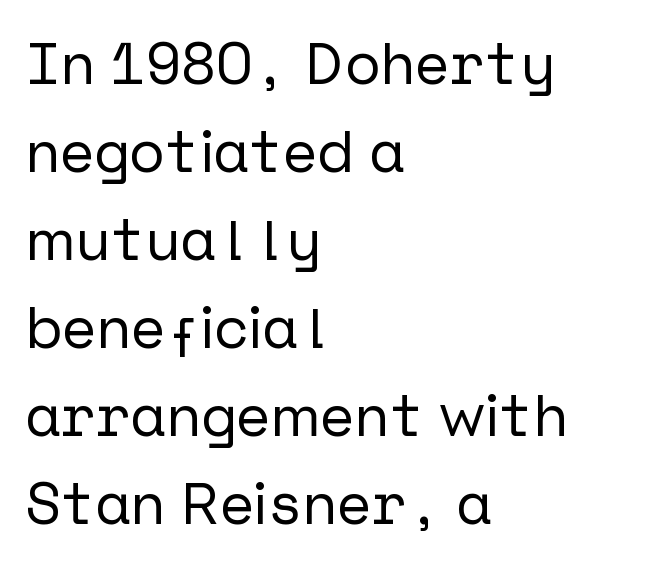
The image shows 59 px sans-serif type, upright; set left-aligned, normal line spacing (1.49x), normal letter spacing, not underlined; low stroke contrast and a medium x-height.
